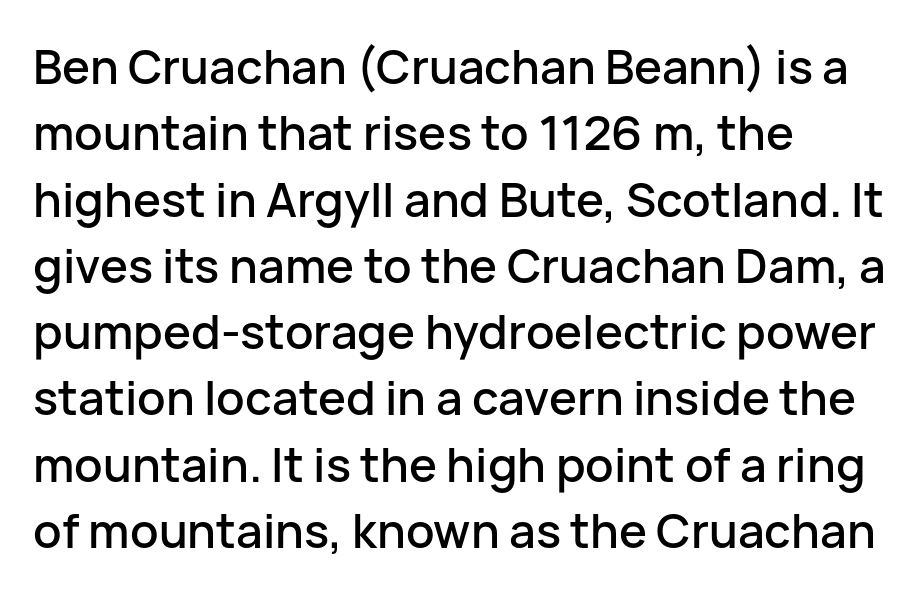
Q: Is the text italic (slanted)? A: No, it is upright.
Q: Is the typeface a serif or a sans-serif typeface? A: Sans-serif.
Q: Is the text underlined? A: No.
Q: How is the paragraph aligned? A: Left-aligned.
Q: Is the spacing between letters normal or unusually wide? A: Normal.
Q: Is the spacing between lines tight, normal or loose? A: Normal.
Q: Width (condensed, normal, or wide)? A: Normal.
Q: Stroke contrast? A: Low.
Q: x-height? A: Medium.
Q: Monospaced? A: No.
